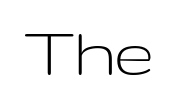
You could not count columns in this text — the font is proportionally spaced. A clean baseline with only descenders dipping below it. These lines were composed using upright roman letters. The typesetting does not lean heavy: it is not bold. The face used here is rendered with its standard letterfit. Is this a sans? Yes — the strokes have no serifs.
